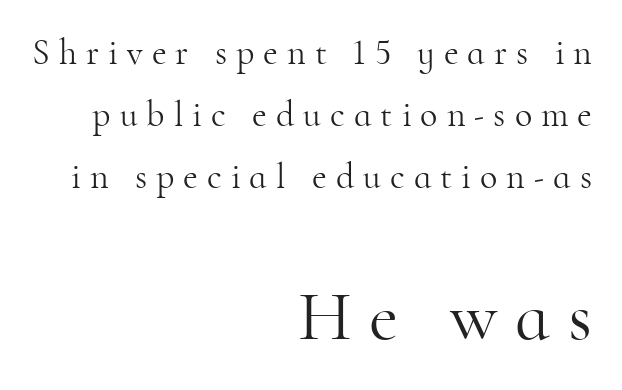
Q: Is the text bold? A: No.
Q: Is the text italic (slanted)? A: No, it is upright.
Q: Is the typeface a serif or a sans-serif typeface? A: Serif.
Q: Is the text underlined? A: No.
Q: How is the paragraph aligned? A: Right-aligned.
Q: Is the spacing between letters normal or unusually wide? A: Unusually wide.
Q: Which block of text is set in a larger size, the first (top) or the second (bottom)? A: The second (bottom) one.
Q: Width (condensed, normal, or wide)? A: Normal.
Q: Stroke contrast? A: High.
Q: x-height? A: Small.
Q: Monospaced? A: No.
